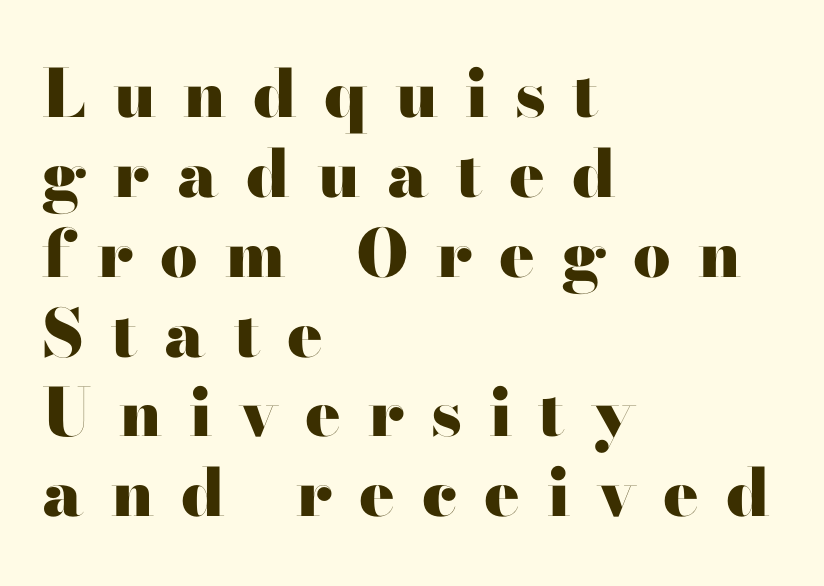
Q: Is the text bold? A: Yes.
Q: Is the text italic (slanted)? A: No, it is upright.
Q: Is the typeface a serif or a sans-serif typeface? A: Serif.
Q: Is the text underlined? A: No.
Q: How is the paragraph aligned? A: Left-aligned.
Q: Is the spacing between letters normal or unusually wide? A: Unusually wide.
Q: Width (condensed, normal, or wide)? A: Wide.
Q: Stroke contrast? A: High.
Q: x-height? A: Small.
Q: Monospaced? A: No.
